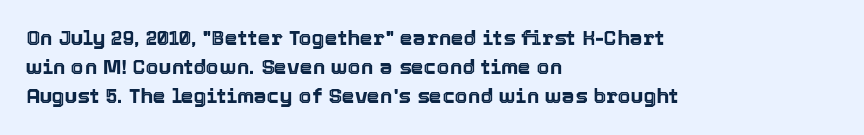
{"italic": "no", "underline": "no", "align": "left", "line_spacing": "normal", "line_spacing_ratio": 1.39, "letter_spacing": "normal", "letter_spacing_em": 0.0, "glyph_px": 21}
